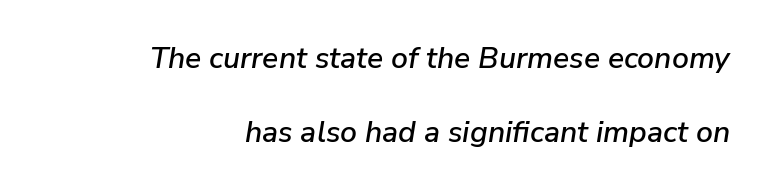
{"italic": "yes", "lean": "right", "slant_degrees": 9, "width": "normal", "stroke_contrast": "low", "x_height": "medium", "monospaced": "no", "underline": "no", "align": "right", "line_spacing": "loose", "line_spacing_ratio": 2.47, "letter_spacing": "normal", "letter_spacing_em": 0.0, "glyph_px": 30}
